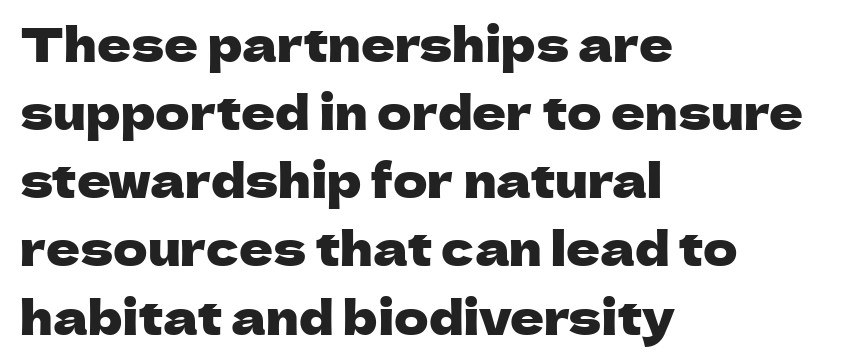
A typesetter would call this leading conventional body-copy spacing. This is roman type, the default non-slanted kind. The letters carry no serifs — their stems end cleanly without finishing strokes. Descenders hang freely into open space.
